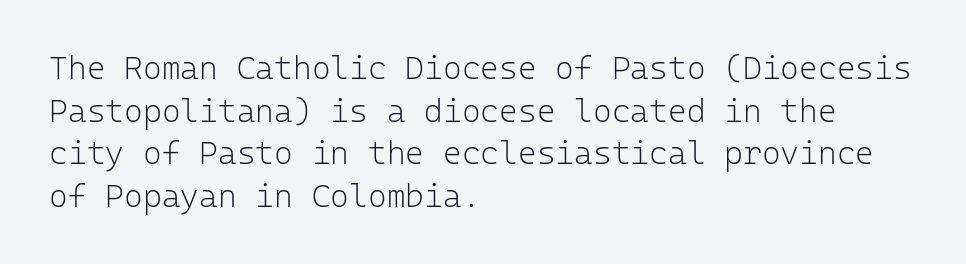
Q: Is the text bold? A: No.
Q: Is the text italic (slanted)? A: No, it is upright.
Q: Is the typeface a serif or a sans-serif typeface? A: Sans-serif.
Q: Is the text underlined? A: No.
Q: How is the paragraph aligned? A: Left-aligned.
Q: Is the spacing between letters normal or unusually wide? A: Normal.
Q: Is the spacing between lines tight, normal or loose? A: Normal.
Q: Width (condensed, normal, or wide)? A: Normal.
Q: Stroke contrast? A: Low.
Q: x-height? A: Medium.
Q: Monospaced? A: Yes.
